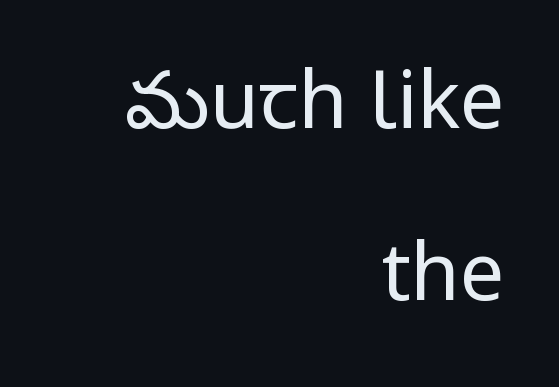
Think standard paragraph weight, or any step lighter than that. Upright lettering throughout. Underlining? Definitely not there. Caption: multi-line text, flush right, ragged left.
